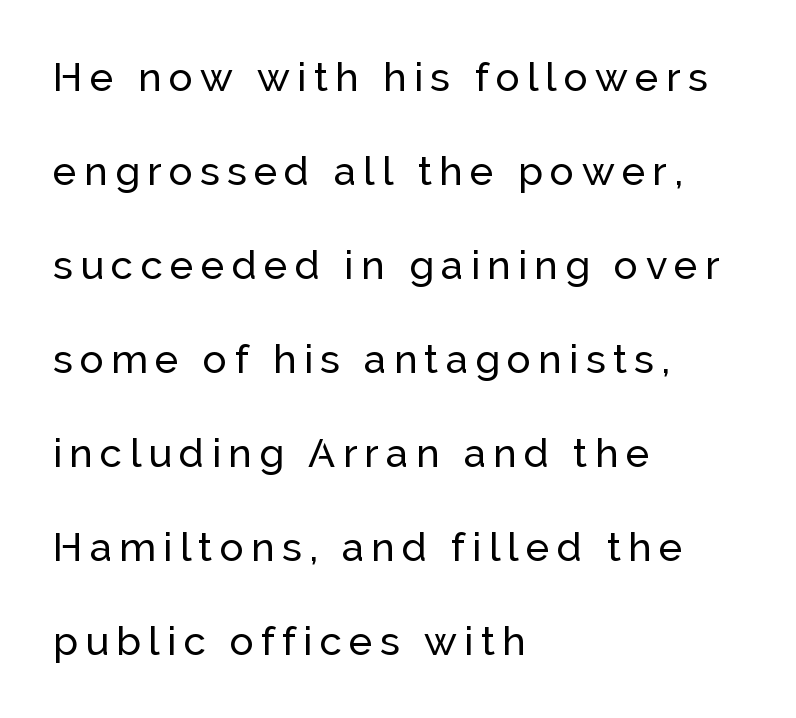
The image shows 40 px sans-serif type, upright; set left-aligned, loose line spacing (2.35x), not underlined; low stroke contrast and a medium x-height.
